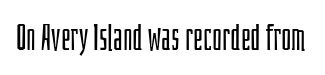
Q: Is the text bold? A: No.
Q: Is the text italic (slanted)? A: No, it is upright.
Q: Is the typeface a serif or a sans-serif typeface? A: Sans-serif.
Q: Is the text underlined? A: No.
Q: Is the spacing between letters normal or unusually wide? A: Normal.
Q: Width (condensed, normal, or wide)? A: Condensed.
Q: Stroke contrast? A: Low.
Q: x-height? A: Large.
Q: Monospaced? A: No.
